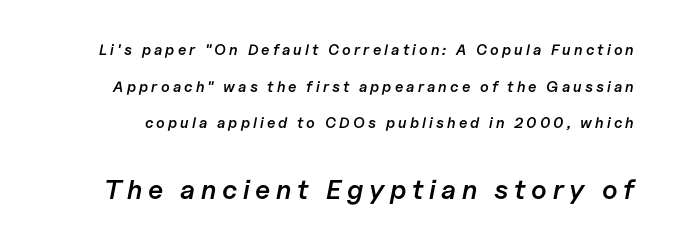
{"italic": "yes", "lean": "right", "slant_degrees": 11, "bold": "semi", "underline": "no", "line_spacing": "loose", "line_spacing_ratio": 2.45, "letter_spacing": "wide", "letter_spacing_em": 0.21, "larger_block": "second", "size_ratio": 1.8, "glyph_px": 27}
